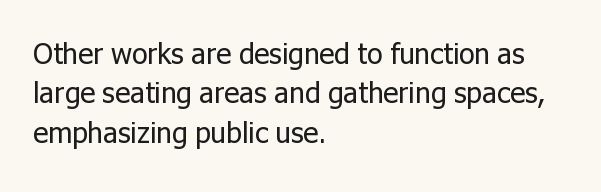
The image shows 29 px regular-weight sans-serif type, upright; set left-aligned, normal line spacing (1.36x), normal letter spacing, not underlined; low stroke contrast and a medium x-height.
